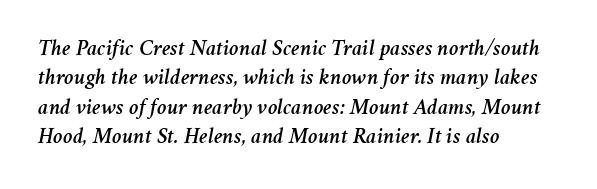
{"italic": "yes", "lean": "right", "slant_degrees": 11, "underline": "no", "align": "left", "line_spacing": "normal", "line_spacing_ratio": 1.28, "letter_spacing": "normal", "letter_spacing_em": 0.0, "glyph_px": 23}
